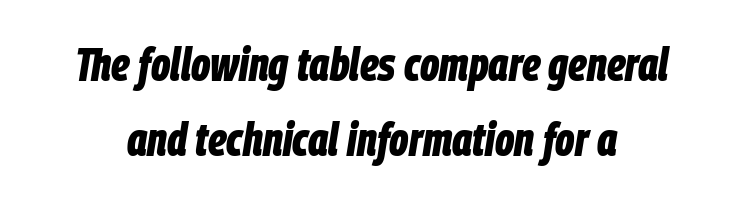
{"italic": "yes", "lean": "right", "slant_degrees": 9, "bold": "yes", "weight": "bold", "width": "condensed", "stroke_contrast": "low", "x_height": "large", "monospaced": "no", "underline": "no", "line_spacing": "normal", "line_spacing_ratio": 1.59, "letter_spacing": "normal", "letter_spacing_em": 0.0, "glyph_px": 47}
